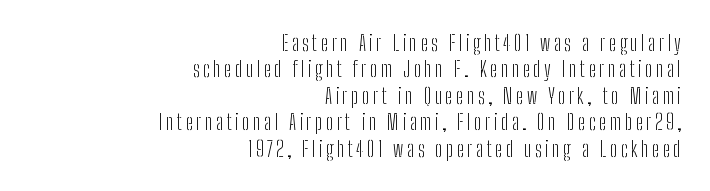
The image shows 22 px text type, upright; set right-aligned, line spacing 1.2x, not underlined.
